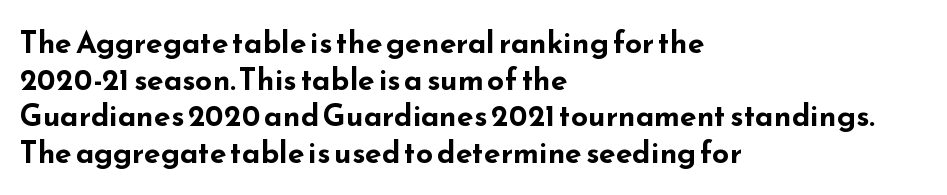
Q: Is the text bold? A: Yes.
Q: Is the text italic (slanted)? A: No, it is upright.
Q: Is the typeface a serif or a sans-serif typeface? A: Sans-serif.
Q: Is the text underlined? A: No.
Q: How is the paragraph aligned? A: Left-aligned.
Q: Is the spacing between letters normal or unusually wide? A: Normal.
Q: Width (condensed, normal, or wide)? A: Wide.
Q: Stroke contrast? A: Low.
Q: x-height? A: Small.
Q: Monospaced? A: No.
